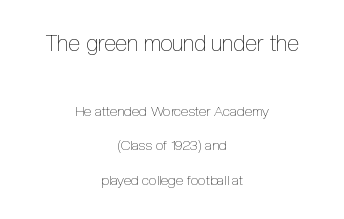
The image shows 22 px text type, upright; set centered, loose line spacing (2.46x), normal letter spacing, not underlined; the first (top) block is 1.57x larger.
